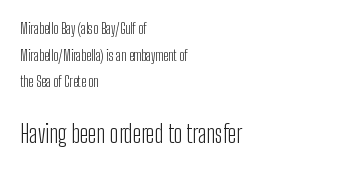
The image shows 24 px text type, upright; set left-aligned, loose line spacing (1.91x), normal letter spacing, not underlined; the second (bottom) block is 1.71x larger.
